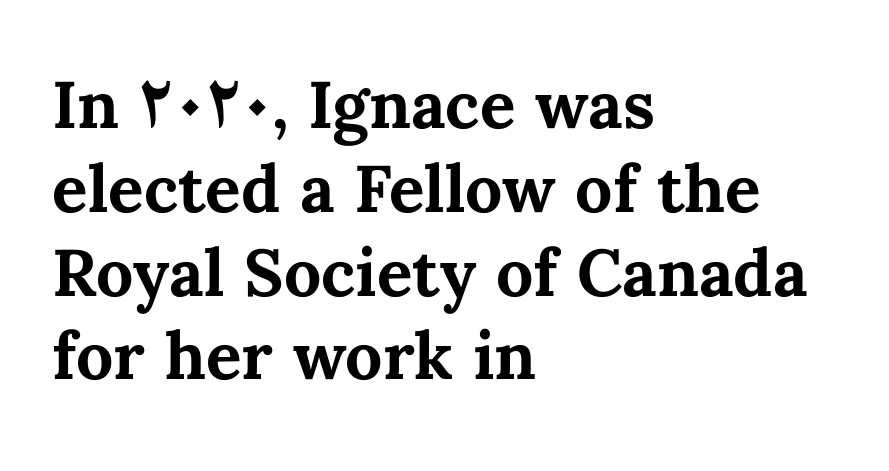
Quick note: interline space is typical. Anything drawn beneath the words? Only blank space. The passage shown is typed in a proportional face where columns would drift. Tall strokes in this sample are plumb rather than angled. In CSS terms this would be text-align: left.
